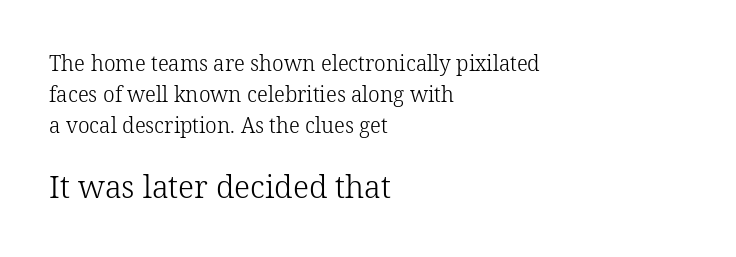
Q: Is the text bold? A: No.
Q: Is the text italic (slanted)? A: No, it is upright.
Q: Is the typeface a serif or a sans-serif typeface? A: Serif.
Q: Is the text underlined? A: No.
Q: How is the paragraph aligned? A: Left-aligned.
Q: Is the spacing between letters normal or unusually wide? A: Normal.
Q: Is the spacing between lines tight, normal or loose? A: Normal.
Q: Which block of text is set in a larger size, the first (top) or the second (bottom)? A: The second (bottom) one.
Q: Width (condensed, normal, or wide)? A: Normal.
Q: Stroke contrast? A: Low.
Q: x-height? A: Medium.
Q: Monospaced? A: No.
